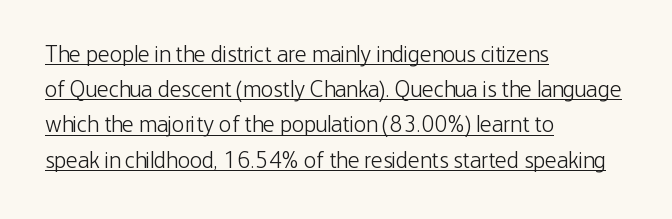
{"italic": "no", "bold": "no", "underline": "yes", "align": "left", "line_spacing": "normal", "line_spacing_ratio": 1.53, "letter_spacing": "normal", "letter_spacing_em": 0.0, "glyph_px": 23}
